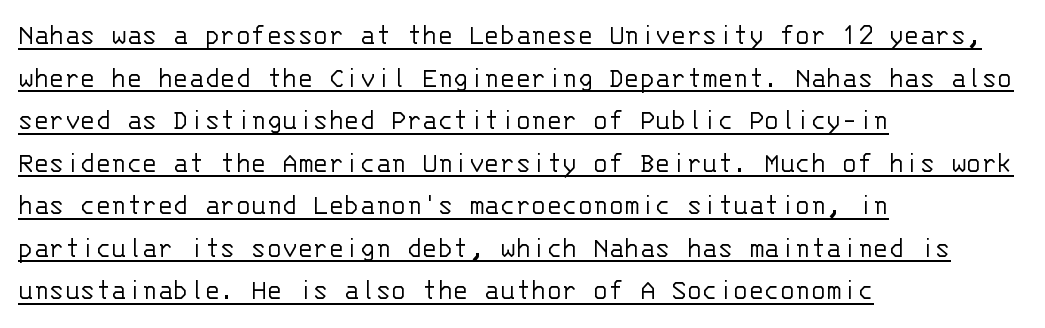
The letters march in equal steps, a hallmark of fixed-pitch type. Is this a sans? Yes — the strokes have no serifs. The rendering anchors every line to the left-hand side. Each new line begins a customary step beneath the previous one. Posture: vertical. The specimen includes a rule beneath the text block's lines.
